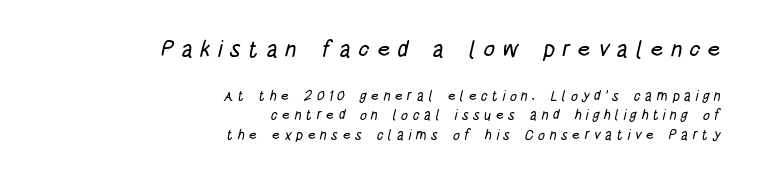
{"underline": "no", "align": "right", "line_spacing": "normal", "line_spacing_ratio": 1.4, "letter_spacing": "wide", "letter_spacing_em": 0.3, "larger_block": "first", "size_ratio": 1.64, "glyph_px": 23}
